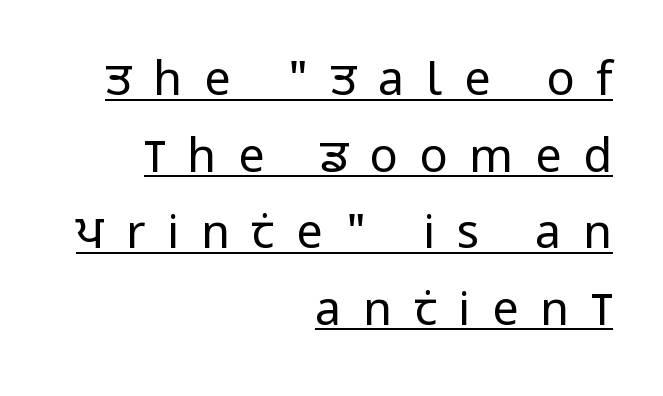
The image shows 47 px regular-weight, condensed sans-serif type, upright; set right-aligned, normal line spacing (1.63x), unusually wide letter spacing (+0.46 em), underlined; low stroke contrast and a large x-height.
